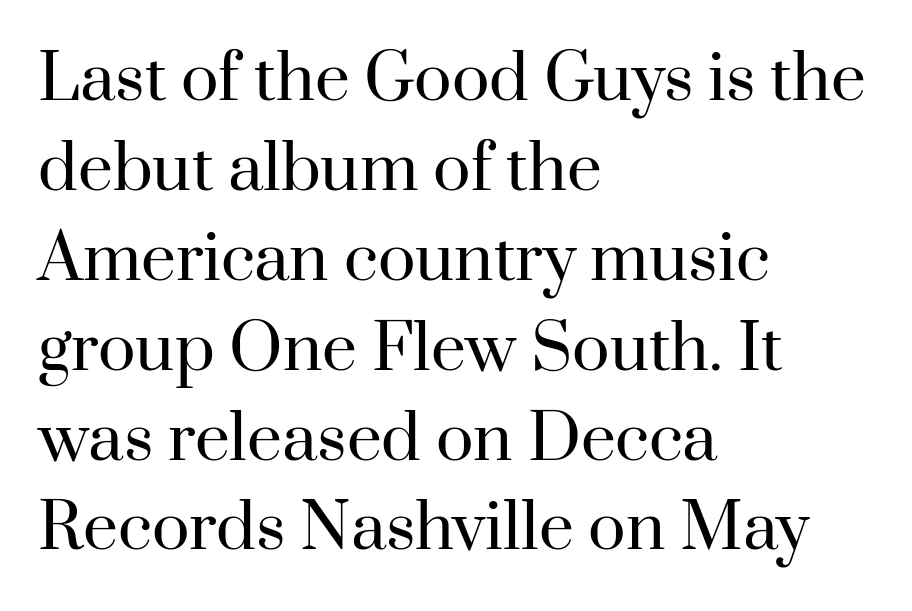
Q: Is the text bold? A: No.
Q: Is the text italic (slanted)? A: No, it is upright.
Q: Is the typeface a serif or a sans-serif typeface? A: Serif.
Q: Is the text underlined? A: No.
Q: How is the paragraph aligned? A: Left-aligned.
Q: Is the spacing between letters normal or unusually wide? A: Normal.
Q: Is the spacing between lines tight, normal or loose? A: Normal.
Q: Width (condensed, normal, or wide)? A: Normal.
Q: Stroke contrast? A: High.
Q: x-height? A: Small.
Q: Monospaced? A: No.
